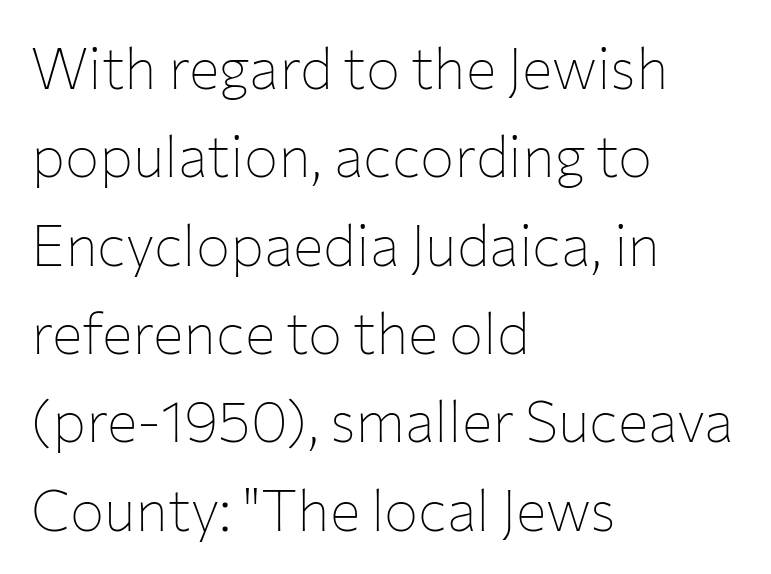
{"serif": "no", "italic": "no", "bold": "no", "weight": "thin", "width": "normal", "stroke_contrast": "low", "x_height": "medium", "monospaced": "no", "underline": "no", "align": "left", "line_spacing": "normal", "line_spacing_ratio": 1.55, "letter_spacing": "normal", "letter_spacing_em": 0.0, "glyph_px": 57}
